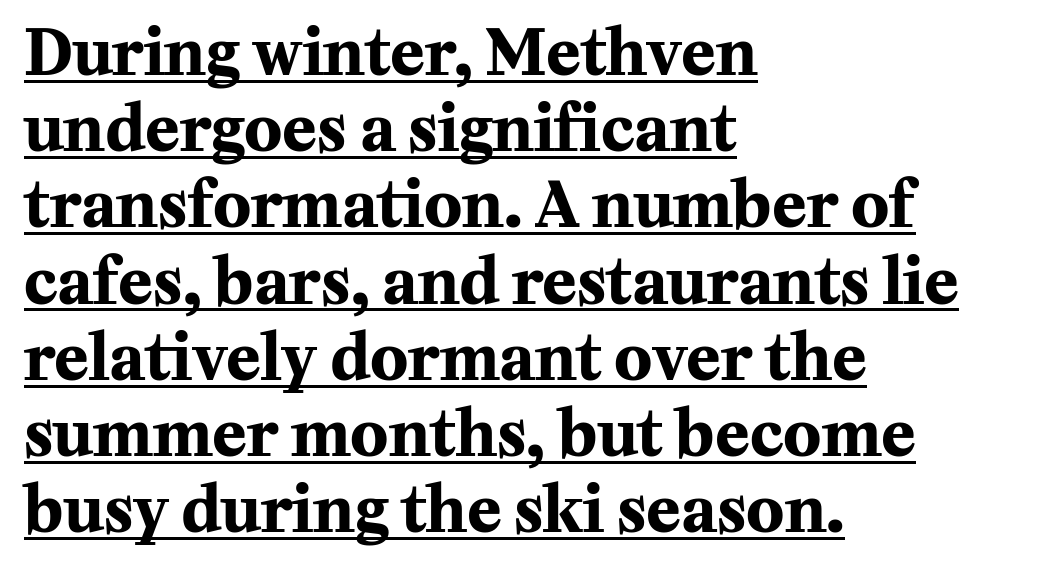
{"serif": "yes", "italic": "no", "bold": "yes", "weight": "bold", "width": "normal", "stroke_contrast": "medium", "x_height": "medium", "monospaced": "no", "underline": "yes", "align": "left", "line_spacing_ratio": 1.21, "letter_spacing": "normal", "letter_spacing_em": 0.0, "glyph_px": 63}
